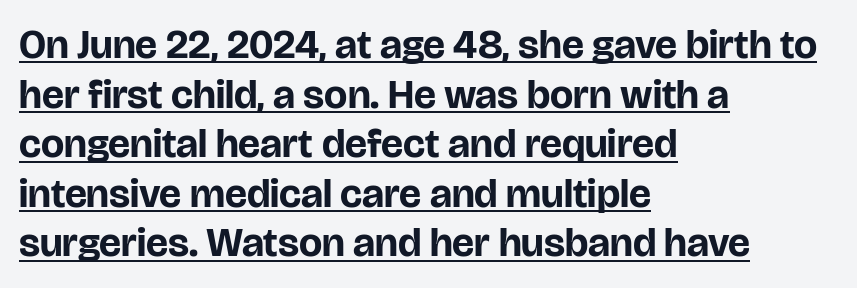
Q: Is the text bold? A: Yes.
Q: Is the text italic (slanted)? A: No, it is upright.
Q: Is the typeface a serif or a sans-serif typeface? A: Sans-serif.
Q: Is the text underlined? A: Yes.
Q: How is the paragraph aligned? A: Left-aligned.
Q: Is the spacing between letters normal or unusually wide? A: Normal.
Q: Width (condensed, normal, or wide)? A: Normal.
Q: Stroke contrast? A: Low.
Q: x-height? A: Large.
Q: Monospaced? A: No.
